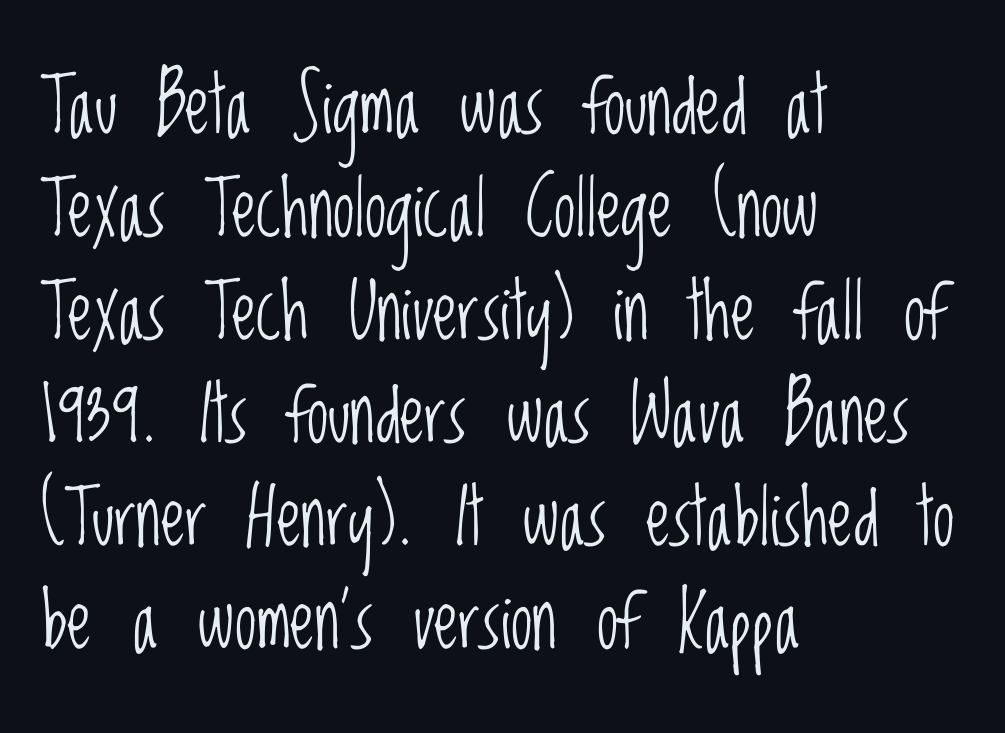
{"serif": "no", "italic": "no", "bold": "no", "weight": "light", "width": "condensed", "stroke_contrast": "low", "x_height": "large", "monospaced": "no", "underline": "no", "align": "left", "line_spacing": "normal", "line_spacing_ratio": 1.32, "letter_spacing": "normal", "letter_spacing_em": 0.0, "glyph_px": 78}
